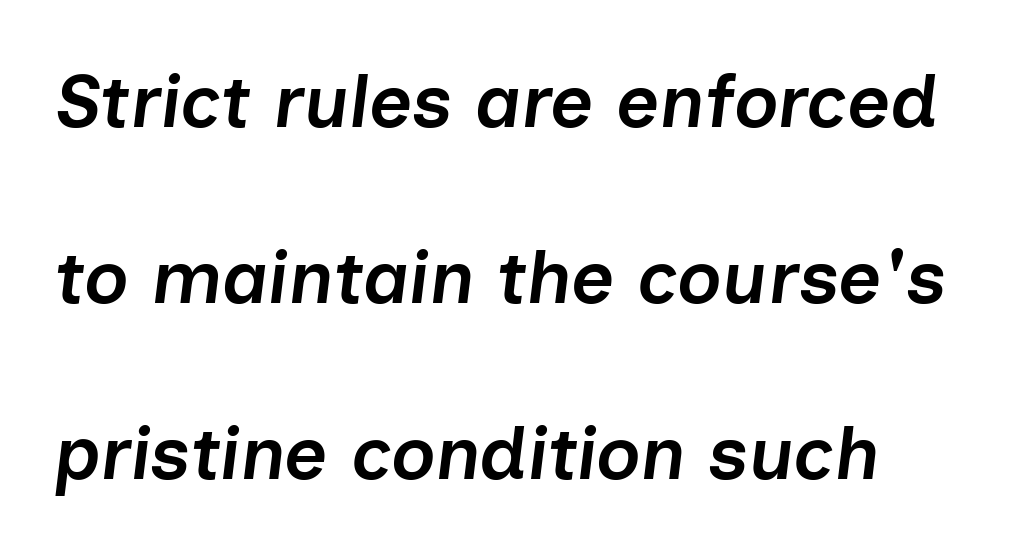
The image shows 75 px semibold type, italic (leaning right); set loose line spacing (2.35x), normal letter spacing, not underlined; low stroke contrast and a medium x-height.
